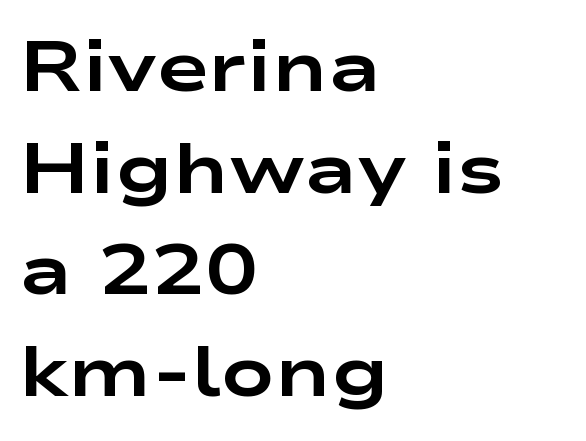
The image shows 71 px bold, wide sans-serif type, upright; set left-aligned, normal line spacing (1.43x), normal letter spacing, not underlined; low stroke contrast and a medium x-height.
